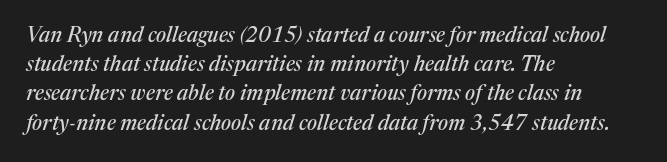
{"italic": "yes", "lean": "right", "slant_degrees": 17, "underline": "no", "align": "left", "line_spacing": "normal", "line_spacing_ratio": 1.39, "letter_spacing": "normal", "letter_spacing_em": 0.0, "glyph_px": 21}
